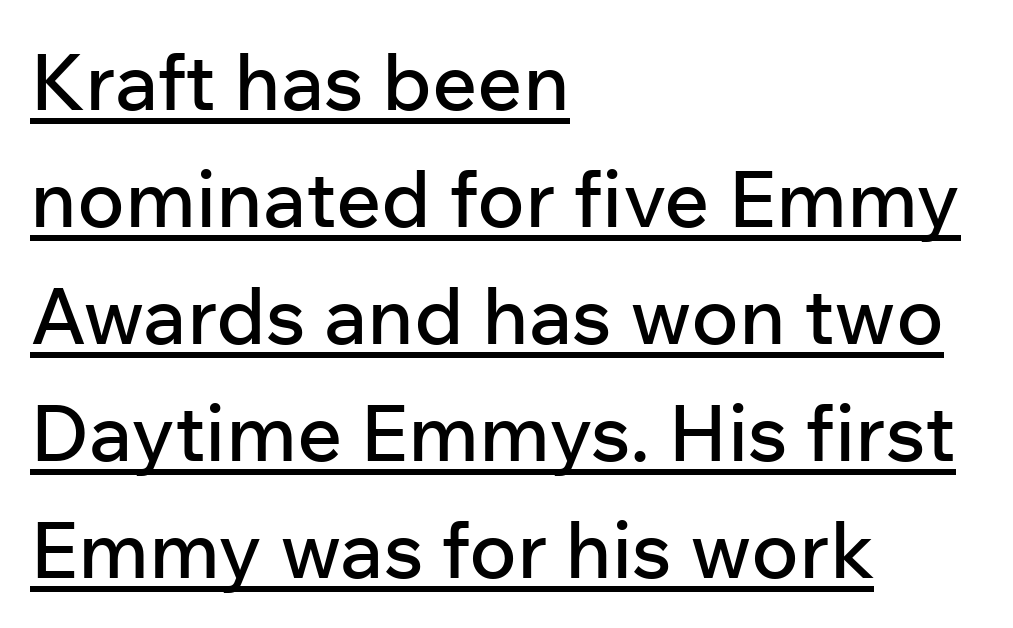
Q: Is the text italic (slanted)? A: No, it is upright.
Q: Is the typeface a serif or a sans-serif typeface? A: Sans-serif.
Q: Is the text underlined? A: Yes.
Q: How is the paragraph aligned? A: Left-aligned.
Q: Is the spacing between letters normal or unusually wide? A: Normal.
Q: Is the spacing between lines tight, normal or loose? A: Normal.
Q: Width (condensed, normal, or wide)? A: Normal.
Q: Stroke contrast? A: Low.
Q: x-height? A: Medium.
Q: Monospaced? A: No.
